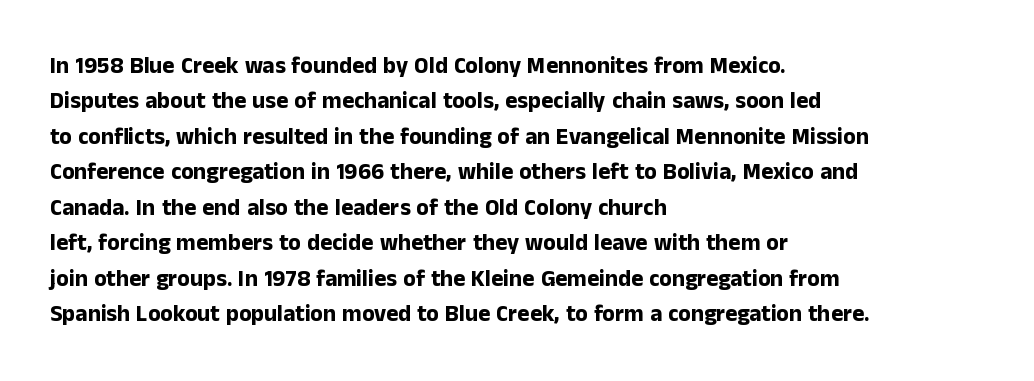
The strip under each line holds only bare page. The designer left line spacing at the default. Typeset ragged right — the left edge is the straight one. Heavy-handed strokes throughout: this text is bold.
